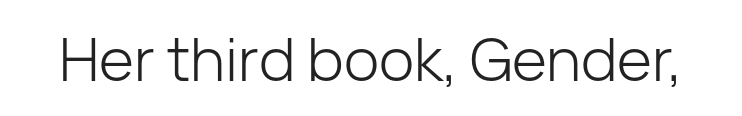
No extra ink here — the face is not bold. There is no visible air inserted between adjacent glyphs. The area under the type is left untouched. No feet cap the strokes, marking this as sans-serif type.
